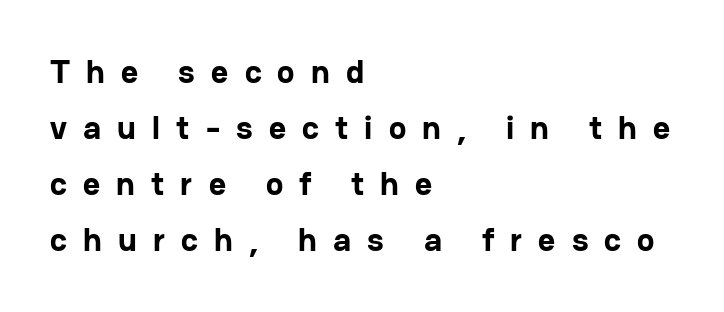
Q: Is the text bold? A: Yes.
Q: Is the text italic (slanted)? A: No, it is upright.
Q: Is the typeface a serif or a sans-serif typeface? A: Sans-serif.
Q: Is the text underlined? A: No.
Q: How is the paragraph aligned? A: Left-aligned.
Q: Is the spacing between letters normal or unusually wide? A: Unusually wide.
Q: Is the spacing between lines tight, normal or loose? A: Normal.
Q: Width (condensed, normal, or wide)? A: Normal.
Q: Stroke contrast? A: Low.
Q: x-height? A: Medium.
Q: Monospaced? A: No.
